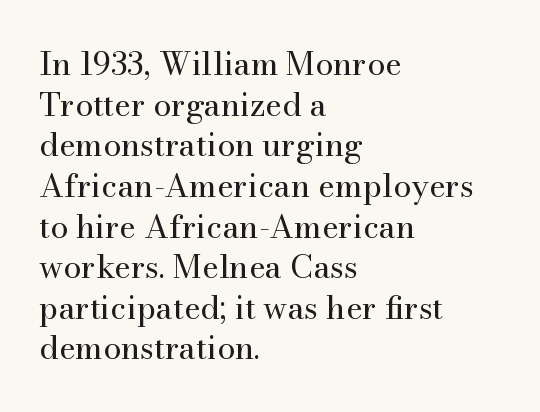
Q: Is the text bold? A: No.
Q: Is the text italic (slanted)? A: No, it is upright.
Q: Is the typeface a serif or a sans-serif typeface? A: Serif.
Q: Is the text underlined? A: No.
Q: How is the paragraph aligned? A: Left-aligned.
Q: Is the spacing between letters normal or unusually wide? A: Normal.
Q: Is the spacing between lines tight, normal or loose? A: Normal.
Q: Width (condensed, normal, or wide)? A: Normal.
Q: Stroke contrast? A: Medium.
Q: x-height? A: Small.
Q: Monospaced? A: No.
